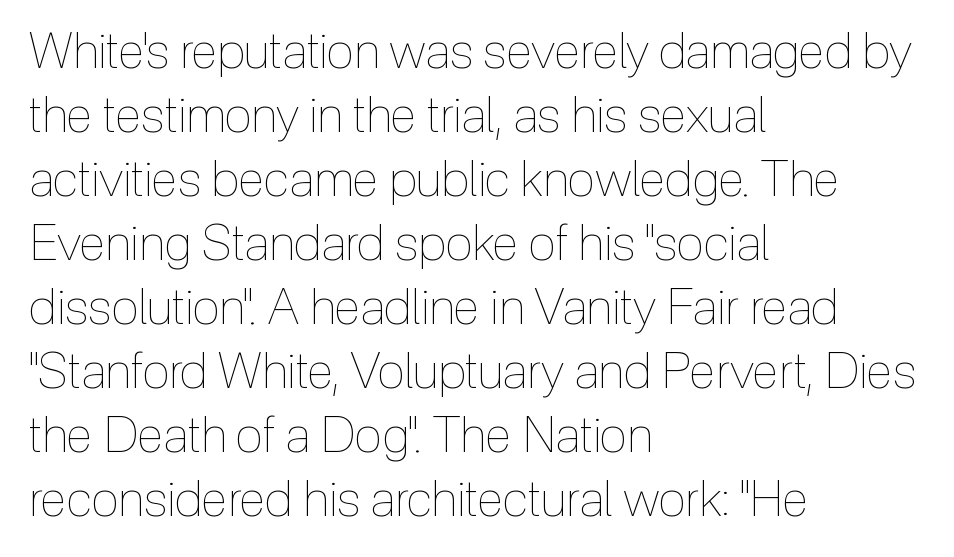
Q: Is the text bold? A: No.
Q: Is the text italic (slanted)? A: No, it is upright.
Q: Is the text underlined? A: No.
Q: How is the paragraph aligned? A: Left-aligned.
Q: Is the spacing between letters normal or unusually wide? A: Normal.
Q: Is the spacing between lines tight, normal or loose? A: Normal.
Q: Width (condensed, normal, or wide)? A: Condensed.
Q: x-height? A: Medium.
Q: Monospaced? A: No.
